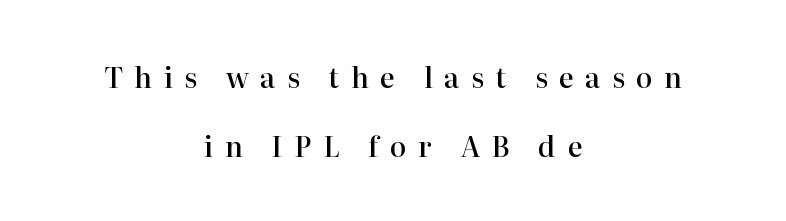
In terms of leading, this rendering errs on the spacious side. There is plenty of visible air inserted between adjacent glyphs. The rag falls on both sides of this text block equally. Decoration check: the copy has no underline. What weight is shown? A semibold, between regular and bold.
